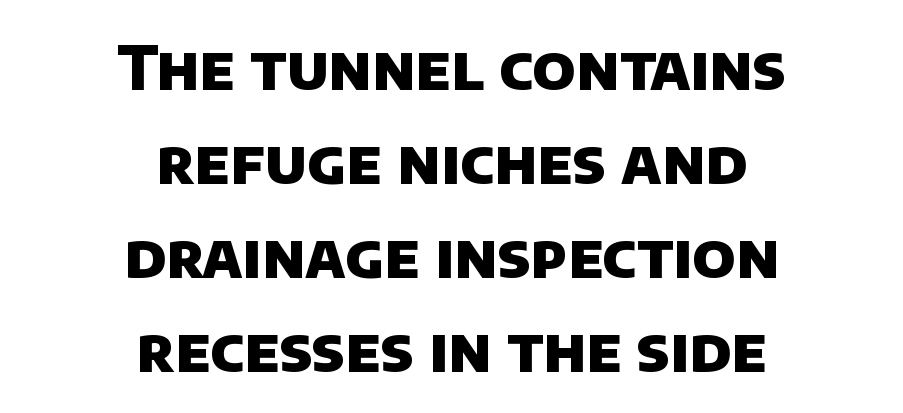
The setting favours the middle, as headings and verse often do. A typesetter would call this zero additional tracking. Vertical spacing — default. Observe the absence of serifs on each vertical stroke in this sample.
